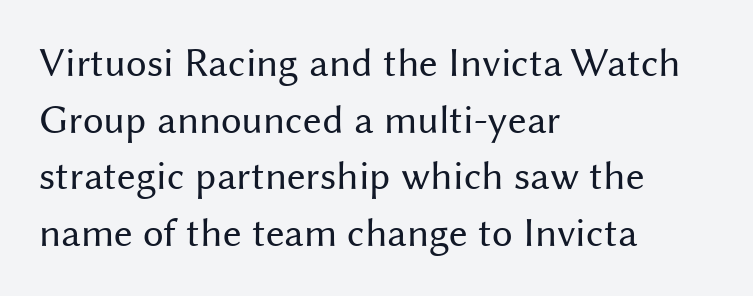
The image shows 41 px regular-weight sans-serif type, upright; set left-aligned, normal line spacing (1.38x), normal letter spacing, not underlined; medium stroke contrast and a medium x-height.
